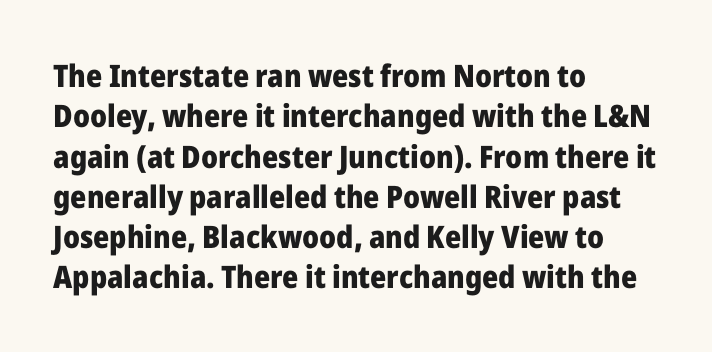
This block has exactly the height ordinary leading produces. Nothing unusual about the tracking: characters are spaced as the font intends. Unmarked baselines from the first word to the last. A sans-serif font was chosen for this passage. The passage is arranged the way most books set body copy — flush left. Think of a printed novel: that variable character pitch is what you see here.
